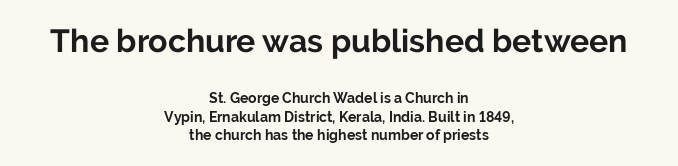
{"serif": "no", "italic": "no", "bold": "yes", "weight": "bold", "width": "normal", "stroke_contrast": "low", "x_height": "medium", "monospaced": "no", "underline": "no", "align": "center", "line_spacing": "normal", "line_spacing_ratio": 1.33, "letter_spacing": "normal", "letter_spacing_em": 0.0, "larger_block": "first", "size_ratio": 2.29, "glyph_px": 32}
